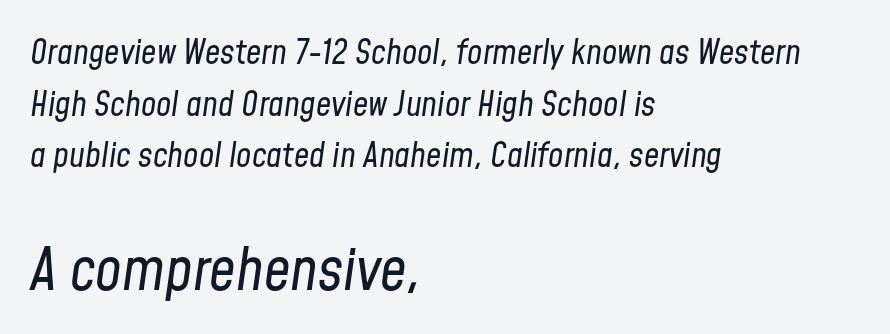
Type without underlining. A quiet, ordinary-to-light weight characterises the typeface. The letters advance in unequal steps, a hallmark of proportional type. Does the bottom block carry the larger type? Yes, it does.
